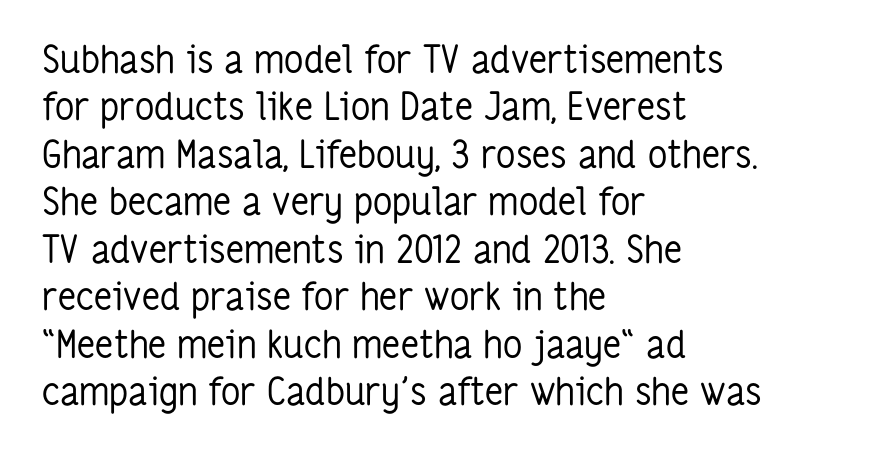
Examine the stroke ends and you'll find no serifs. This is not heavy type; no bold has been used. Nobody drew a line under any word here. The rendering uses natural spacing where letterforms have individual widths. These lines keep a tight, regular rhythm from letter to letter. Upright lettering throughout.
